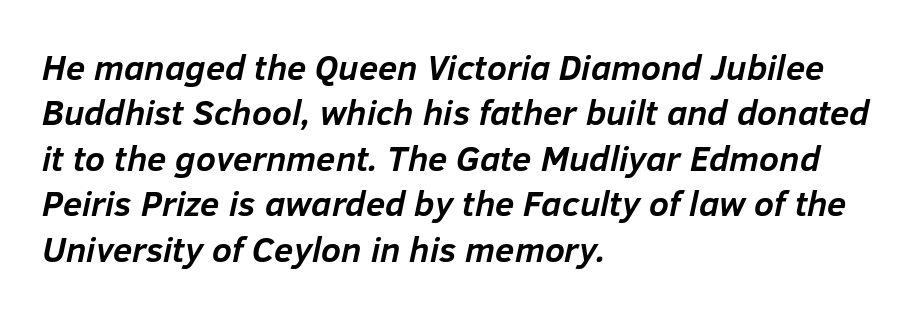
The space between consecutive lines is moderate. Glance below the letters and you will spot only blank space. Alignment: flush left. Compared with an ordinary text face, these strokes are far heavier — a full bold.
